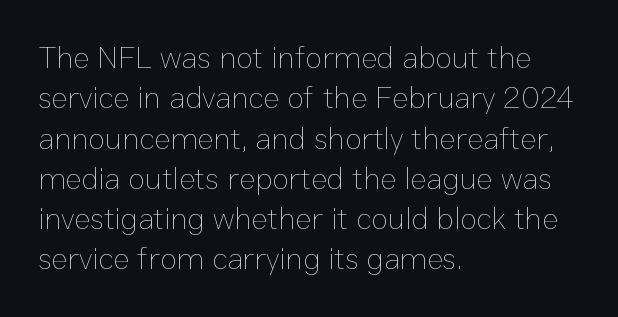
{"italic": "no", "bold": "no", "weight": "thin", "width": "normal", "stroke_contrast": "low", "x_height": "medium", "monospaced": "no", "underline": "no", "align": "left", "line_spacing": "normal", "line_spacing_ratio": 1.3, "letter_spacing": "normal", "letter_spacing_em": 0.0, "glyph_px": 31}
